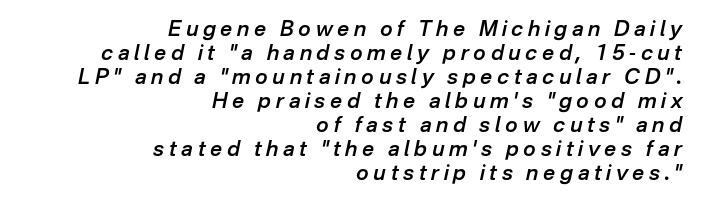
{"italic": "yes", "lean": "right", "slant_degrees": 12, "bold": "semi", "underline": "no", "align": "right", "line_spacing": "tight", "line_spacing_ratio": 1.14, "letter_spacing": "wide", "letter_spacing_em": 0.22, "glyph_px": 21}
